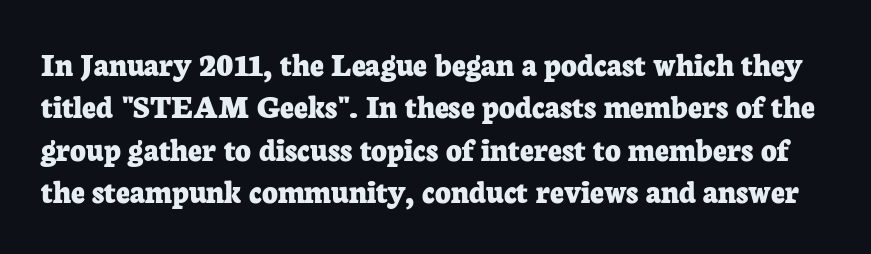
Q: Is the text bold? A: Yes.
Q: Is the text italic (slanted)? A: No, it is upright.
Q: Is the typeface a serif or a sans-serif typeface? A: Serif.
Q: Is the text underlined? A: No.
Q: Is the spacing between letters normal or unusually wide? A: Normal.
Q: Is the spacing between lines tight, normal or loose? A: Normal.
Q: Width (condensed, normal, or wide)? A: Normal.
Q: Stroke contrast? A: Low.
Q: x-height? A: Medium.
Q: Monospaced? A: No.
